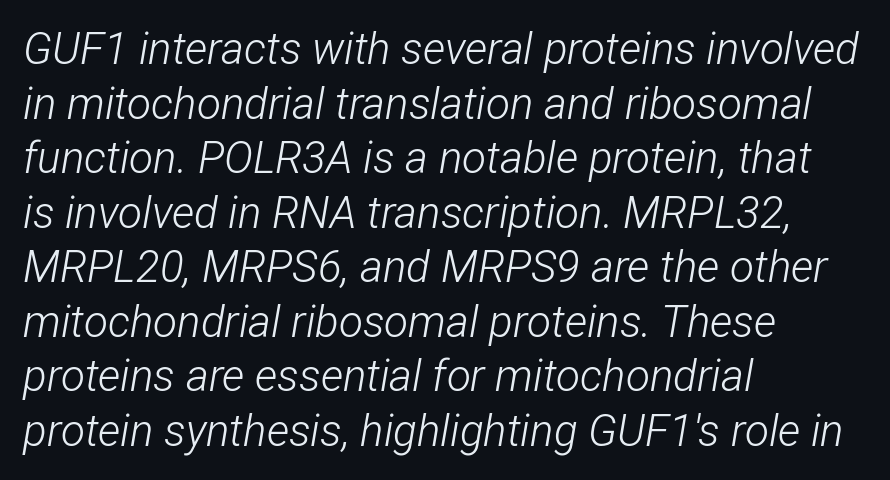
Glyph-to-glyph distance matches everyday printed text. No word sits above an underline. Is the stroke heavy? The answer is a plain regular-or-lighter. If you drew a ruler down the left edge, every line would touch it. Rendered with sloped, italic letterforms. Do the characters align in a grid? No, the font is proportional.
